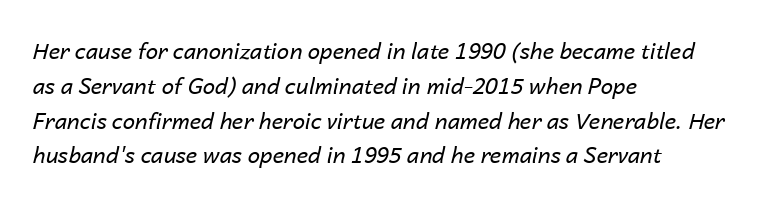
{"italic": "yes", "lean": "right", "slant_degrees": 14, "bold": "no", "underline": "no", "align": "left", "line_spacing": "normal", "line_spacing_ratio": 1.58, "letter_spacing": "normal", "letter_spacing_em": 0.0, "glyph_px": 22}
